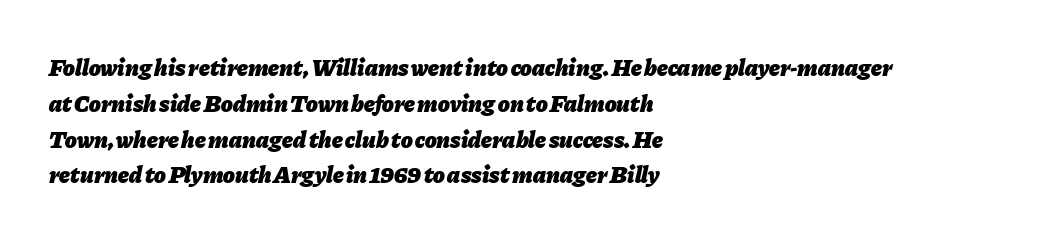
The sample has been set heavy, in full bold. Left-aligned paragraph, ragged on the right. A clean baseline with only descenders dipping below it. Vertical spacing — default.
